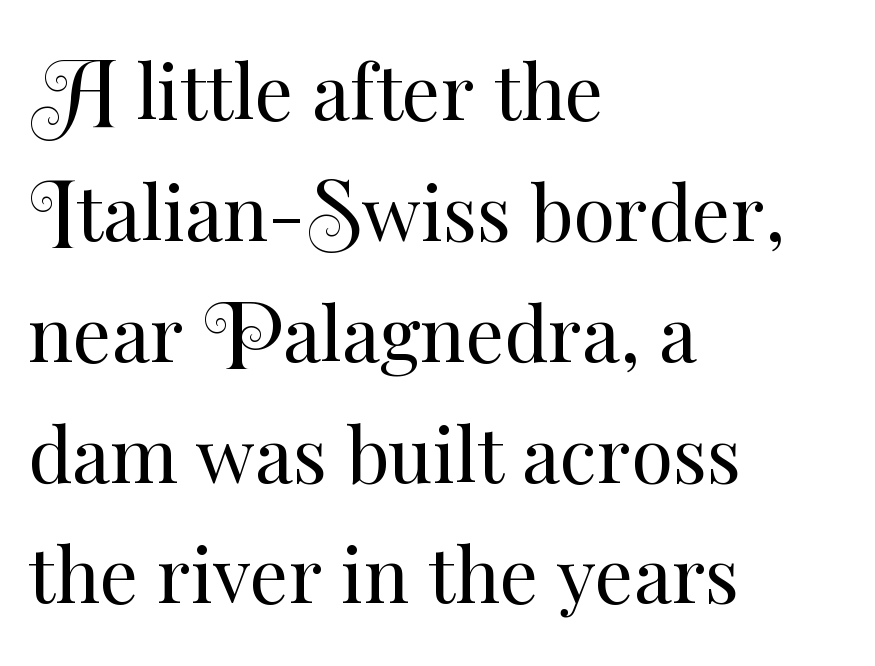
Q: Is the text bold? A: No.
Q: Is the text italic (slanted)? A: No, it is upright.
Q: Is the text underlined? A: No.
Q: How is the paragraph aligned? A: Left-aligned.
Q: Is the spacing between letters normal or unusually wide? A: Normal.
Q: Is the spacing between lines tight, normal or loose? A: Normal.
Q: Width (condensed, normal, or wide)? A: Normal.
Q: Stroke contrast? A: Medium.
Q: x-height? A: Small.
Q: Monospaced? A: No.
